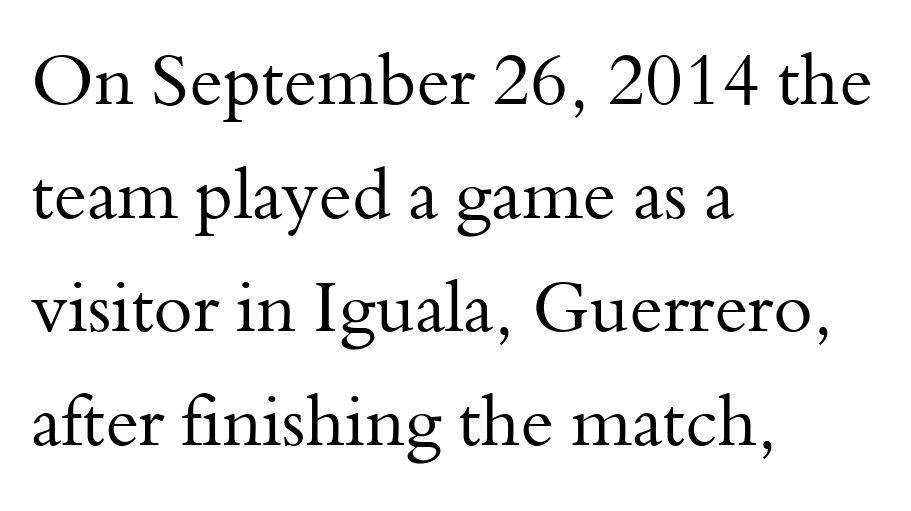
{"serif": "yes", "italic": "no", "bold": "no", "weight": "regular", "width": "normal", "stroke_contrast": "medium", "x_height": "small", "monospaced": "no", "underline": "no", "align": "left", "line_spacing": "normal", "line_spacing_ratio": 1.6, "letter_spacing": "normal", "letter_spacing_em": 0.0, "glyph_px": 71}
